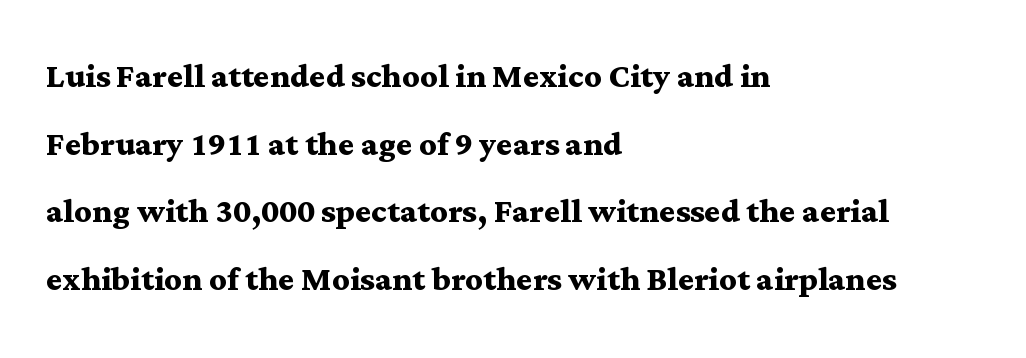
{"serif": "yes", "italic": "no", "bold": "yes", "weight": "semibold", "width": "wide", "stroke_contrast": "medium", "x_height": "medium", "monospaced": "no", "underline": "no", "align": "left", "line_spacing": "normal", "line_spacing_ratio": 1.57, "letter_spacing": "normal", "letter_spacing_em": 0.0, "glyph_px": 43}
